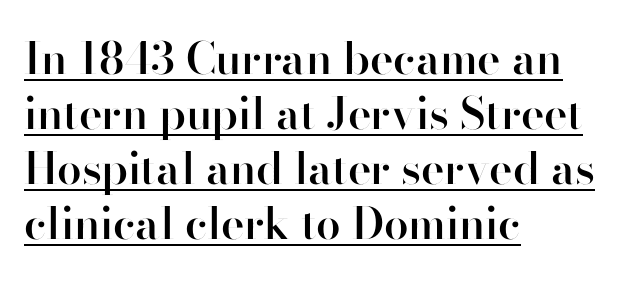
The line-height multiplier appears to be the usual default. Alignment: flush left. The sample has been set in demibold, a notch under bold. The font family rendered here belongs to the sans-serif group. Posture: straight, roman, zero tilt.
